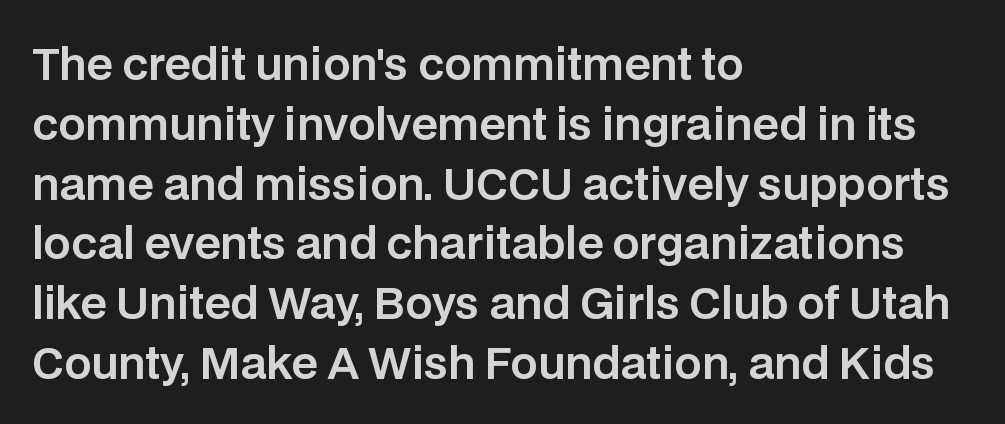
Q: Is the text italic (slanted)? A: No, it is upright.
Q: Is the typeface a serif or a sans-serif typeface? A: Sans-serif.
Q: Is the text underlined? A: No.
Q: How is the paragraph aligned? A: Left-aligned.
Q: Is the spacing between letters normal or unusually wide? A: Normal.
Q: Is the spacing between lines tight, normal or loose? A: Normal.
Q: Width (condensed, normal, or wide)? A: Normal.
Q: Stroke contrast? A: Low.
Q: x-height? A: Large.
Q: Monospaced? A: No.
